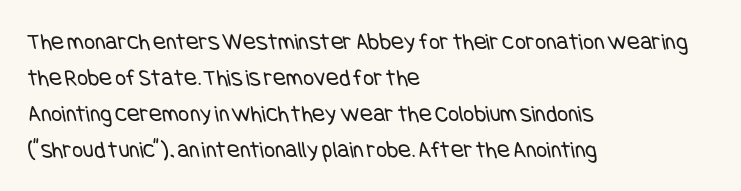
The image shows 24 px text type; set left-aligned, normal line spacing (1.5x), normal letter spacing, not underlined.
